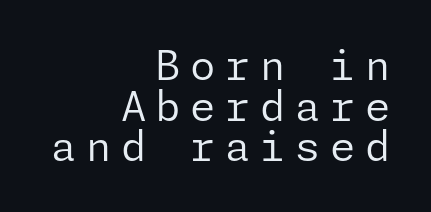
Inter-character spacing is expanded well beyond the font's built-in metrics. In terms of leading, this rendering errs on the cramped side. You can tell it's not italic because the verticals are truly vertical. Weight: regular or lighter. The type family on display is of the sans-serif kind. Horizontal alignment here is rightward, an uncommon choice for prose.
